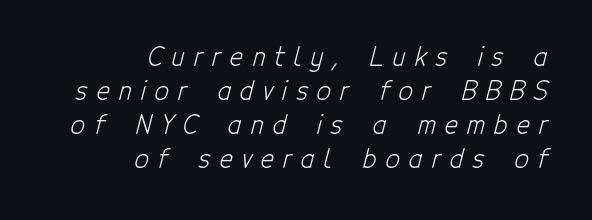
If you drew a ruler down the right edge, every line would touch it. The passage shown is not underscored anywhere. You could only call the tracking loose — the letters float apart. The block of text has a typical density, with ordinary space between rows. The characters are drawn with everyday or finer stroke widths.
